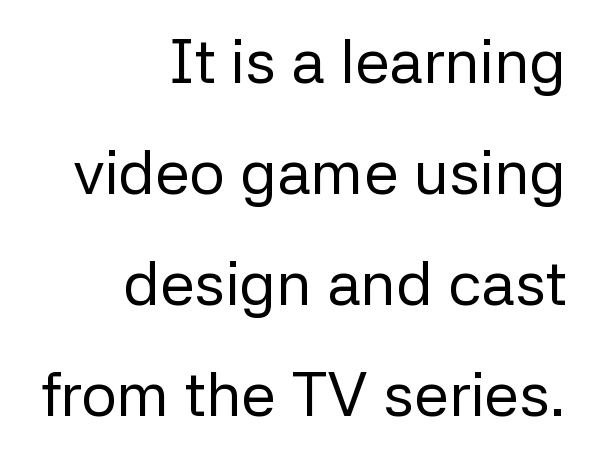
No heavy texture on the line: the type isn't bold. Decoration check: the copy has no underline. Grotesque or geometric, the face here clearly has no serifs. Do the characters align in a grid? No, the font is proportional. Short and long lines alike share a common ending point at right. Characters remain perfectly vertical along every line.
